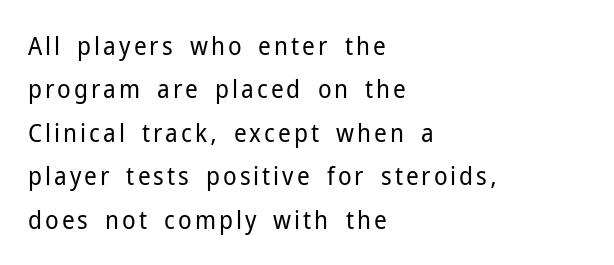
{"italic": "no", "bold": "no", "underline": "no", "align": "left", "line_spacing_ratio": 1.74, "glyph_px": 25}
